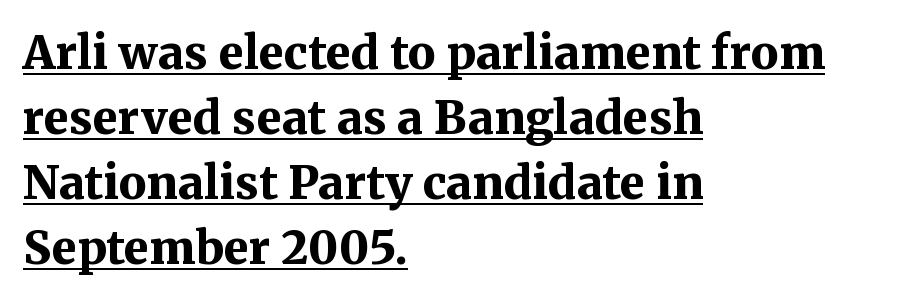
Observe the ordinary spacing: letters are neighbours, not strangers. Ascenders rise straight up at ninety degrees. This rendering employs a face with finishing strokes, i.e., a serif. Strong, thick strokes mark this as bold type.
